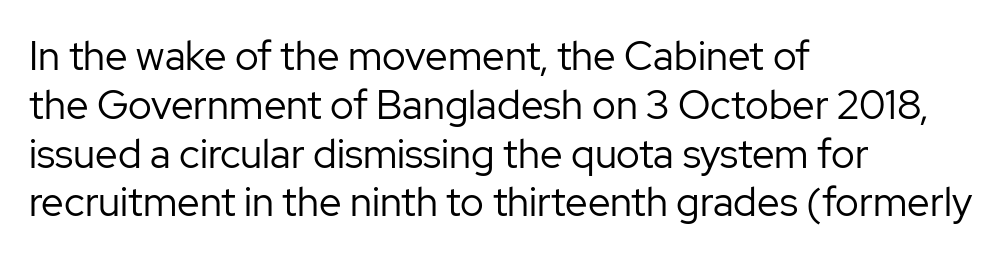
These lines are set flush left with a ragged right edge. Here the designer chose a conventional face with non-uniform glyph widths. Note: no serifs on the glyphs. The typography opts for an upright posture over an oblique one. The typeface has the unassuming heft of standard copy or less. The zone under the glyphs is completely vacant.
